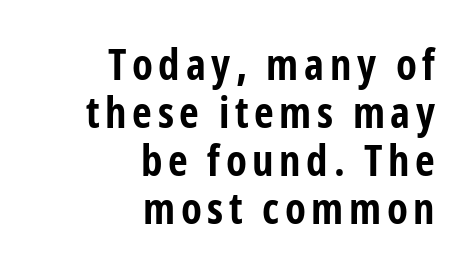
The image shows 43 px bold, condensed sans-serif type, upright; set right-aligned, tight line spacing (1.12x), not underlined; low stroke contrast and a medium x-height.
